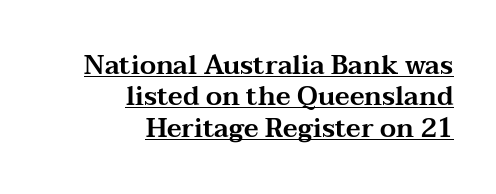
Underlining? Definitely there. One-word summary of the alignment: right. This sample uses plain, unmodified letter spacing. The typography opts for an upright posture over an oblique one.
